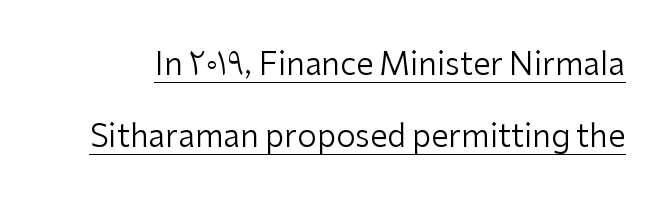
{"serif": "no", "italic": "no", "bold": "no", "weight": "regular", "width": "normal", "stroke_contrast": "low", "x_height": "medium", "monospaced": "no", "underline": "yes", "line_spacing": "loose", "line_spacing_ratio": 2.32, "letter_spacing": "normal", "letter_spacing_em": 0.0, "glyph_px": 31}
